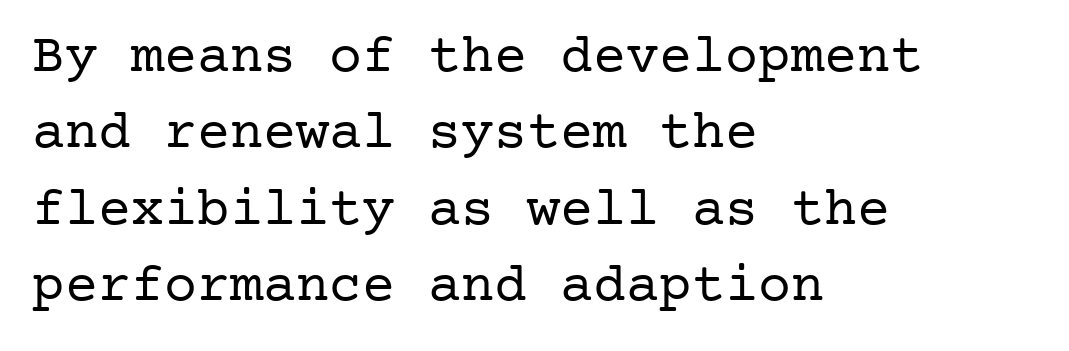
Serif or sans? Serif — the stroke terminals have little feet. The paragraph shown leans on its left margin. The lines sit at an ordinary, default distance from one another. The specimen omits any rule beneath the text block's lines. There is no visible air inserted between adjacent glyphs. These lines were composed using upright roman letters.
